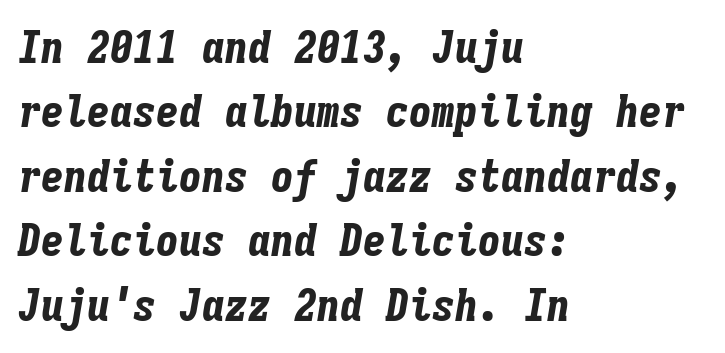
Q: Is the text bold? A: Yes.
Q: Is the text italic (slanted)? A: Yes, it leans right by about 9 degrees.
Q: Is the text underlined? A: No.
Q: How is the paragraph aligned? A: Left-aligned.
Q: Is the spacing between letters normal or unusually wide? A: Normal.
Q: Is the spacing between lines tight, normal or loose? A: Normal.
Q: Width (condensed, normal, or wide)? A: Condensed.
Q: Stroke contrast? A: Low.
Q: x-height? A: Medium.
Q: Monospaced? A: Yes.
